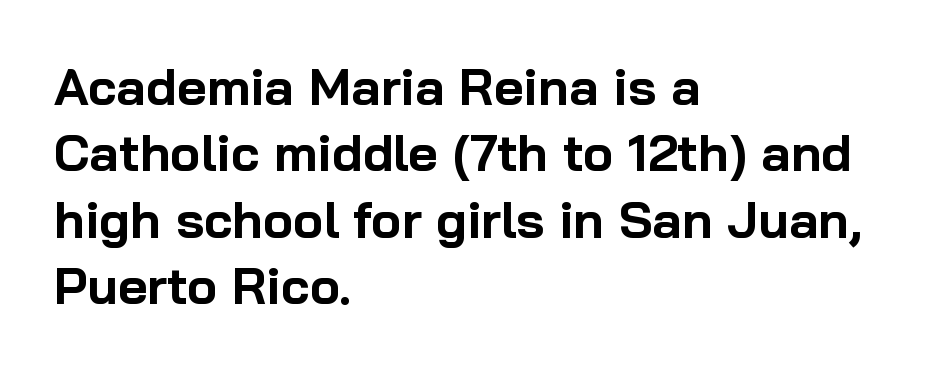
{"serif": "no", "italic": "no", "bold": "yes", "weight": "bold", "width": "normal", "stroke_contrast": "low", "x_height": "medium", "monospaced": "no", "underline": "no", "align": "left", "line_spacing": "normal", "line_spacing_ratio": 1.3, "letter_spacing": "normal", "letter_spacing_em": 0.0, "glyph_px": 51}
